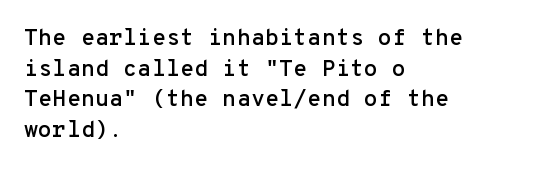
Q: Is the text italic (slanted)? A: No, it is upright.
Q: Is the text underlined? A: No.
Q: How is the paragraph aligned? A: Left-aligned.
Q: Is the spacing between letters normal or unusually wide? A: Normal.
Q: Is the spacing between lines tight, normal or loose? A: Normal.
